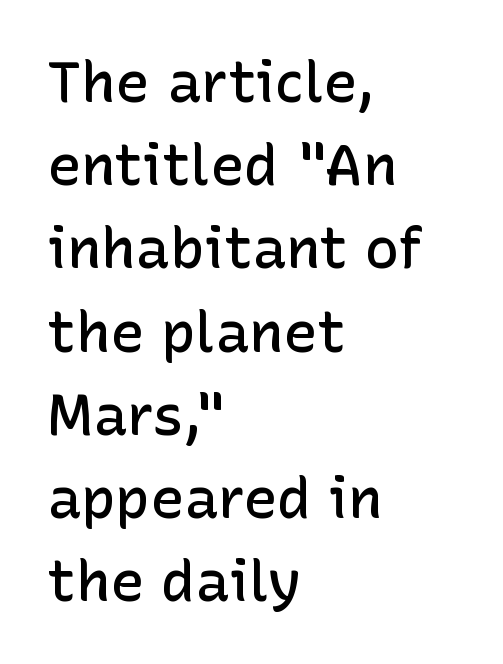
The image shows 57 px semibold sans-serif type, upright; set left-aligned, normal line spacing (1.46x), normal letter spacing, not underlined; low stroke contrast and a medium x-height.
